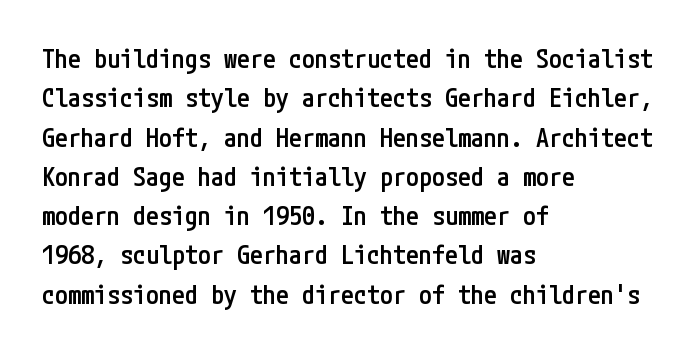
The image shows 26 px text type, upright; set left-aligned, normal line spacing (1.51x), normal letter spacing, not underlined.
